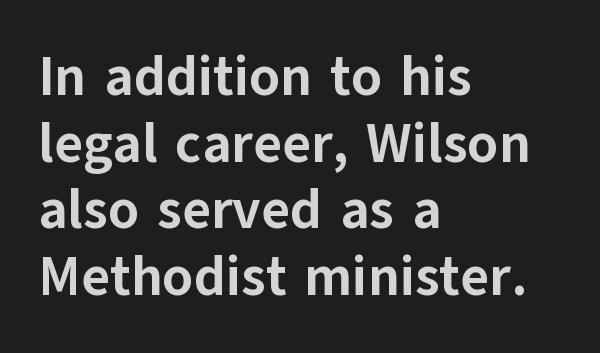
Q: Is the text bold? A: Yes.
Q: Is the text italic (slanted)? A: No, it is upright.
Q: Is the typeface a serif or a sans-serif typeface? A: Sans-serif.
Q: Is the text underlined? A: No.
Q: How is the paragraph aligned? A: Left-aligned.
Q: Is the spacing between letters normal or unusually wide? A: Normal.
Q: Width (condensed, normal, or wide)? A: Normal.
Q: Stroke contrast? A: Low.
Q: x-height? A: Medium.
Q: Monospaced? A: No.
